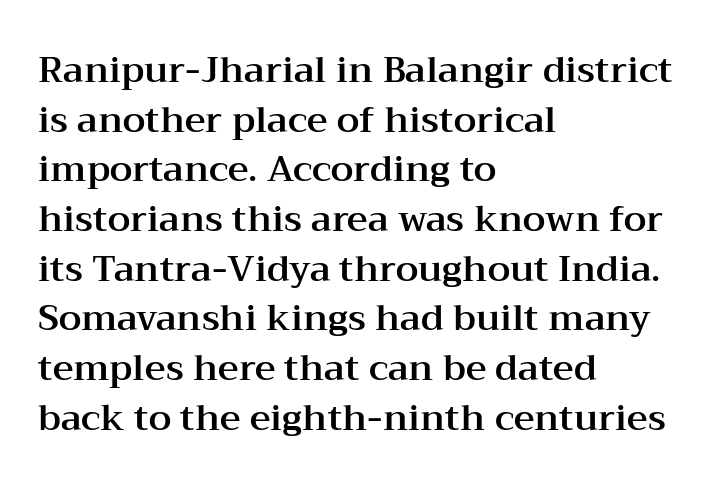
The image shows 36 px wide serif type, upright; set left-aligned, normal line spacing (1.38x), normal letter spacing, not underlined; medium stroke contrast and a medium x-height.
